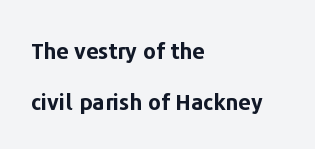
Q: Is the text bold? A: Yes.
Q: Is the text italic (slanted)? A: No, it is upright.
Q: Is the text underlined? A: No.
Q: How is the paragraph aligned? A: Left-aligned.
Q: Is the spacing between letters normal or unusually wide? A: Normal.
Q: Is the spacing between lines tight, normal or loose? A: Loose.
